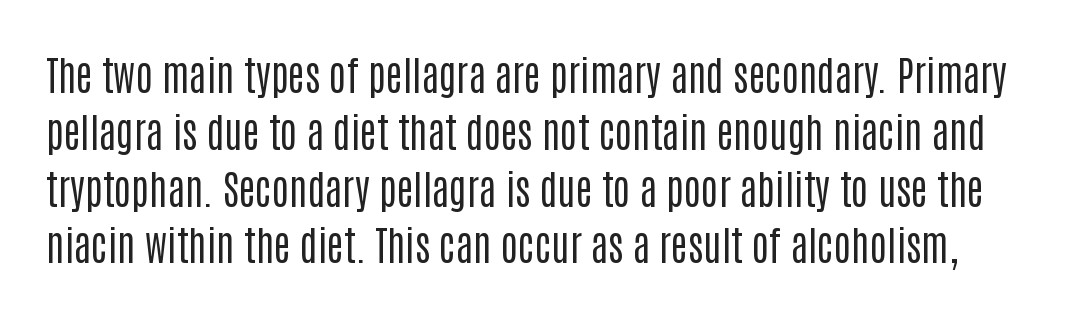
{"serif": "no", "italic": "no", "bold": "no", "weight": "regular", "width": "condensed", "stroke_contrast": "low", "x_height": "large", "monospaced": "no", "underline": "no", "line_spacing": "normal", "line_spacing_ratio": 1.42, "letter_spacing": "normal", "letter_spacing_em": 0.0, "glyph_px": 40}
